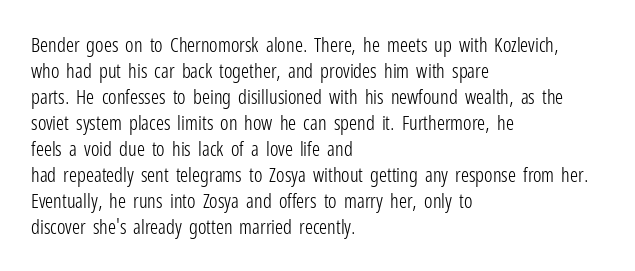
{"italic": "no", "bold": "no", "underline": "no", "align": "left", "line_spacing": "normal", "line_spacing_ratio": 1.3, "letter_spacing": "normal", "letter_spacing_em": 0.0, "glyph_px": 20}
